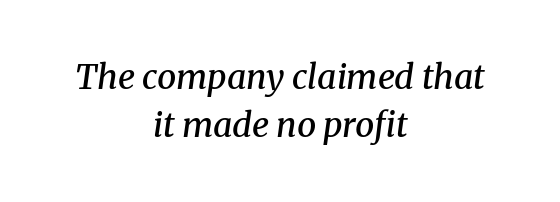
These lines are composed in type with serifs. The face used here is proportionally spaced, like ordinary book or web type. The specimen reads as italic at a glance. Heft: intermediate — a semibold. Quick note: underline off. The face used here is rendered with its standard letterfit.
